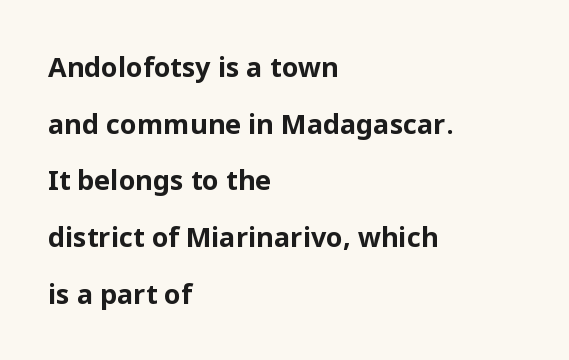
The image shows 27 px bold type, upright; set left-aligned, loose line spacing (2.1x), normal letter spacing, not underlined.
